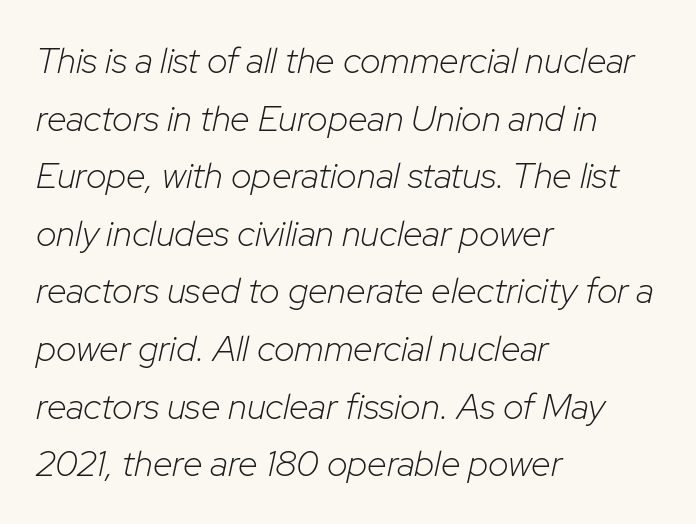
{"italic": "yes", "lean": "right", "slant_degrees": 12, "bold": "no", "weight": "light", "width": "normal", "stroke_contrast": "low", "x_height": "medium", "monospaced": "no", "underline": "no", "align": "left", "line_spacing": "normal", "line_spacing_ratio": 1.6, "letter_spacing": "normal", "letter_spacing_em": 0.0, "glyph_px": 36}
